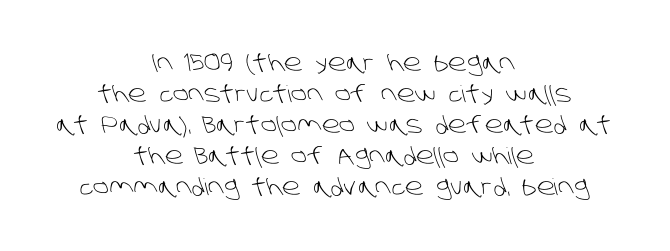
The image shows 23 px text type; set centered, normal line spacing (1.35x), normal letter spacing, not underlined.
